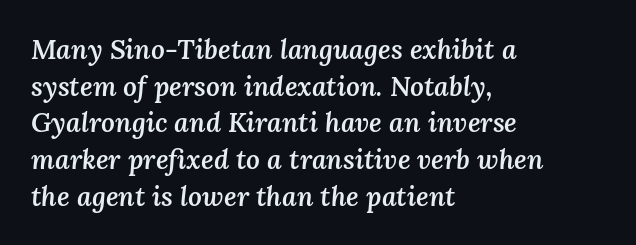
Nobody drew a line under any word here. Firm but not heavy-handed strokes: this text is semibold. Caption: multi-line text, flush left, ragged right. There is no visible air inserted between adjacent glyphs. Notice how the stems are inclined rather than vertical — that's the hallmark of italics.
